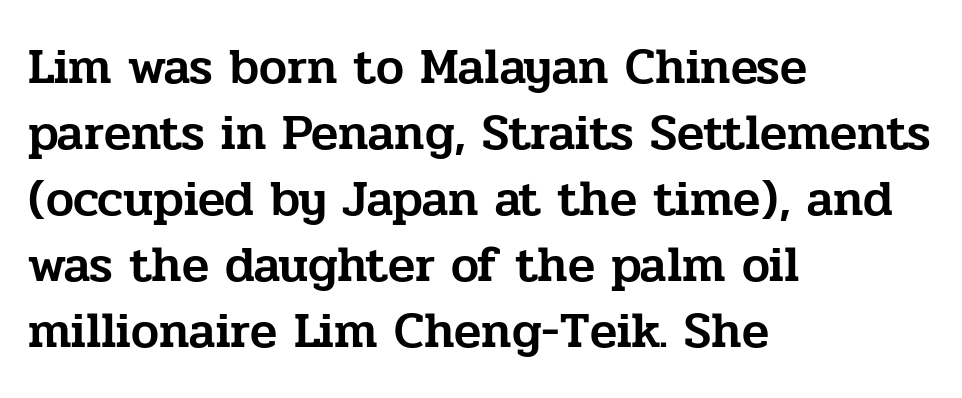
{"serif": "yes", "italic": "no", "width": "normal", "stroke_contrast": "low", "x_height": "medium", "monospaced": "no", "underline": "no", "align": "left", "line_spacing": "normal", "line_spacing_ratio": 1.32, "letter_spacing": "normal", "letter_spacing_em": 0.0, "glyph_px": 50}
